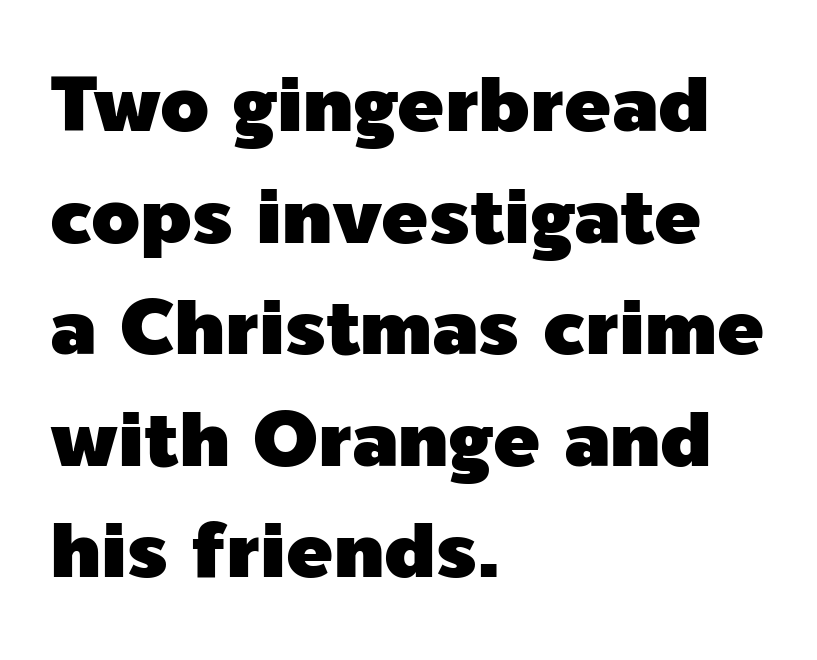
{"serif": "no", "italic": "no", "width": "normal", "x_height": "medium", "monospaced": "no", "underline": "no", "align": "left", "line_spacing": "normal", "line_spacing_ratio": 1.43, "letter_spacing": "normal", "letter_spacing_em": 0.0, "glyph_px": 78}
